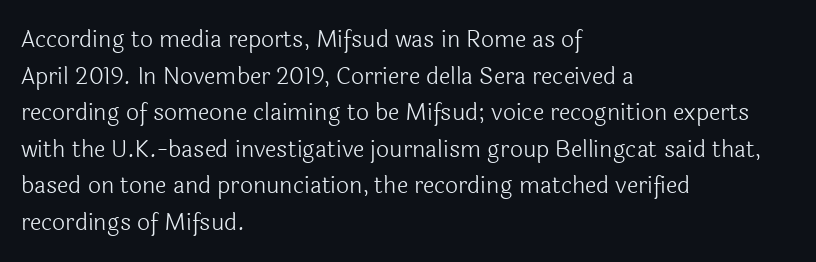
Notice how descenders clear the ascenders below comfortably — that's standard leading. Heft: none added — not bold. Posture: upright roman. The tracking reads as untouched default to a designer's eye. If you drew a ruler down the left edge, every line would touch it.
